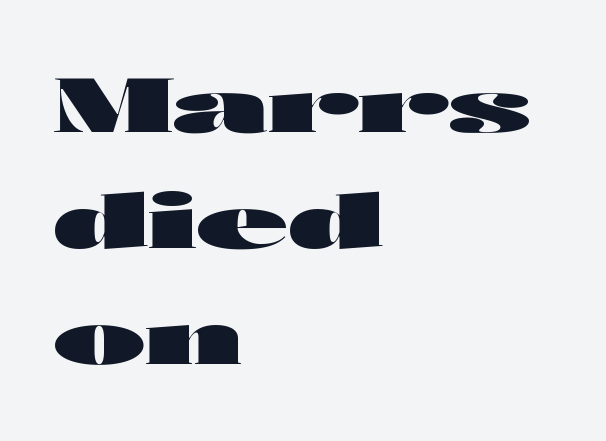
What stands out about the letter spacing? Nothing — it is the standard amount. Check the space under the baseline: it is left empty. The lines are quadded left. A dark, heavy texture on the line: the type is bold. A typesetter would mark this as roman, not italic.
